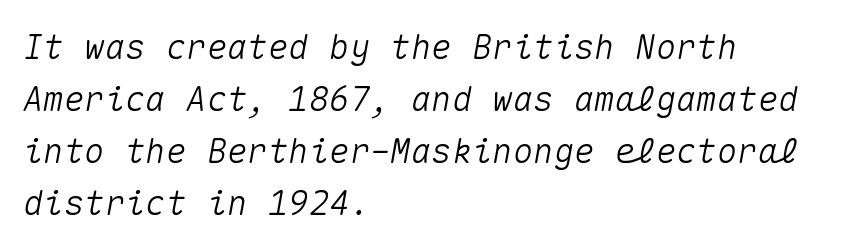
The image shows 34 px text type, italic (leaning right), monospaced; set left-aligned, normal line spacing (1.53x), normal letter spacing, not underlined; medium stroke contrast and a medium x-height.
